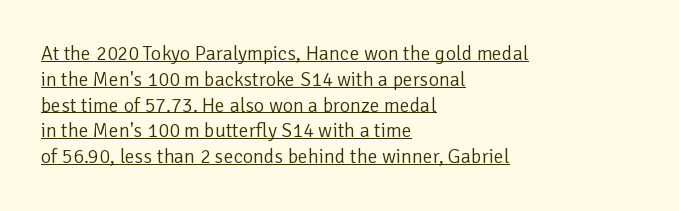
Casual observation: everything's shoved over to the left. Descenders here cross a horizontal rule under the line. This is the regular roman posture of the typeface. The letterforms sit shoulder to shoulder at normal distance.
